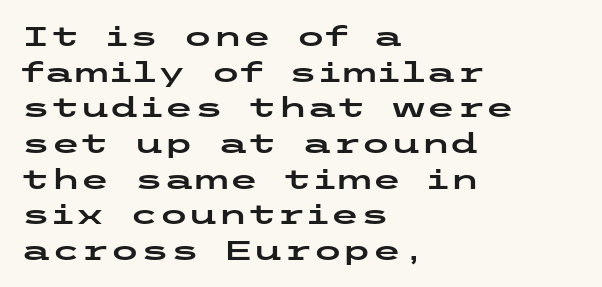
The image shows 27 px text type, upright; set left-aligned, normal line spacing (1.32x), normal letter spacing, not underlined.
